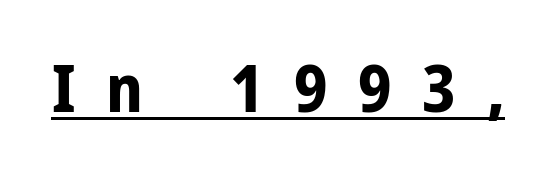
Note the varied advance widths — an 'i' is clearly narrower than an 'm'. The lettering holds an erect, upright posture throughout. The face used here is a sans, in the tradition of grotesques and geometrics. The letterforms stand isolated, each surrounded by extra space.
